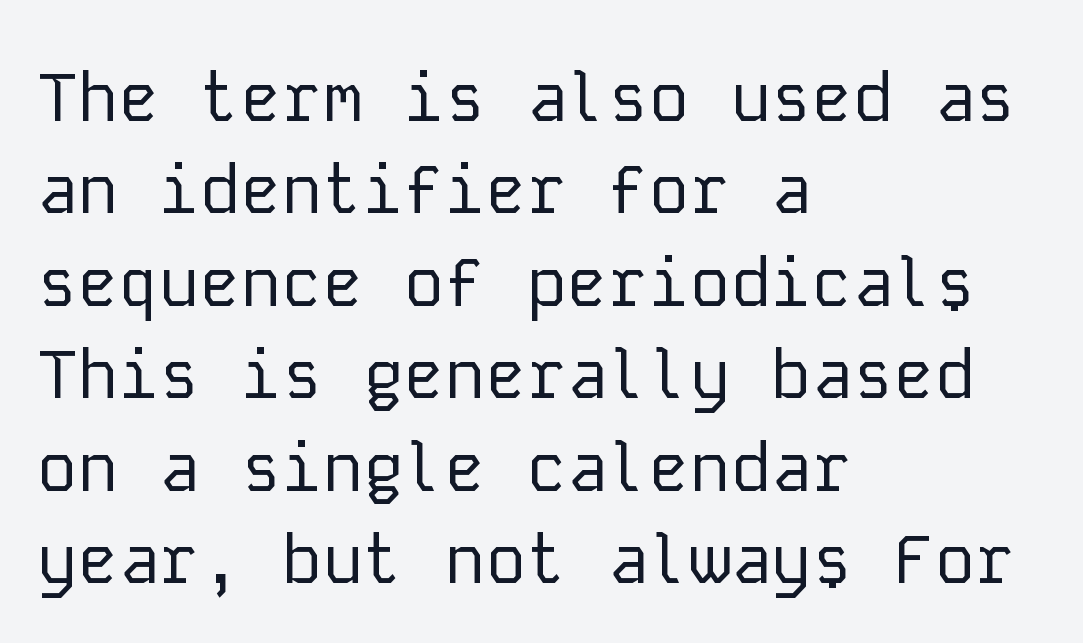
{"serif": "no", "italic": "no", "bold": "no", "weight": "regular", "width": "normal", "stroke_contrast": "low", "x_height": "medium", "monospaced": "yes", "underline": "no", "align": "left", "line_spacing": "normal", "line_spacing_ratio": 1.36, "letter_spacing": "normal", "letter_spacing_em": 0.0, "glyph_px": 68}
